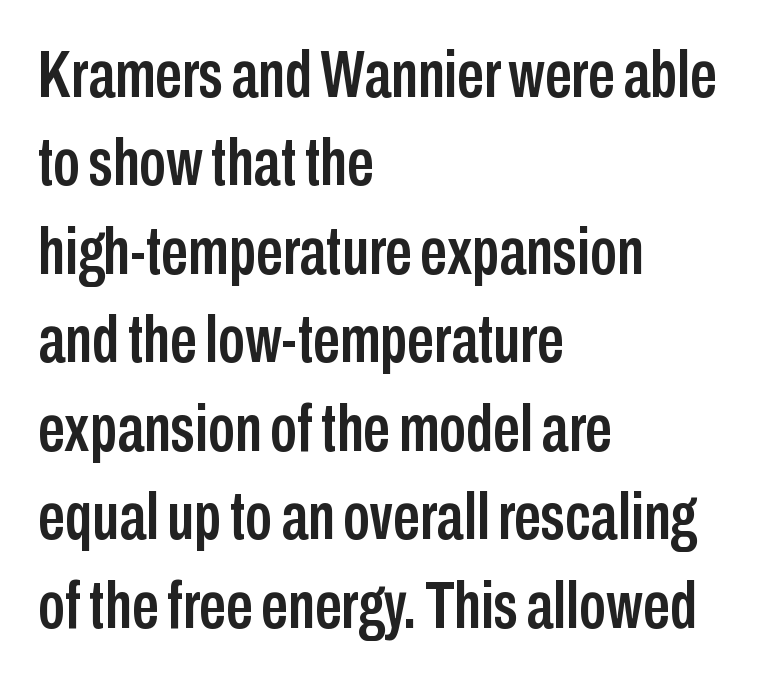
The image shows 67 px condensed sans-serif type, upright; set left-aligned, normal line spacing (1.32x), normal letter spacing, not underlined; low stroke contrast and a medium x-height.
